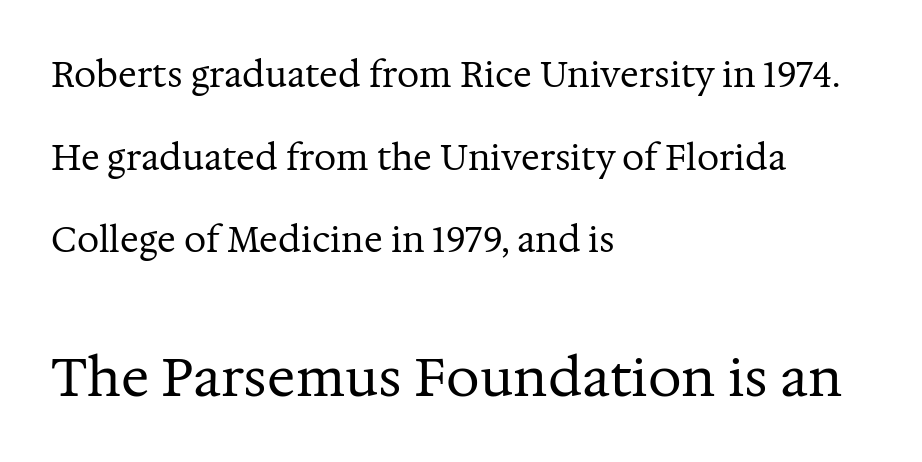
The designer gave the closing block more size than the opening block. Vertically, the passage feels expansive, rows floating well apart. You could call the tracking neutral — neither tight nor loose. Beneath every word, the page is bare. The passage is arranged the way most books set body copy — flush left.
